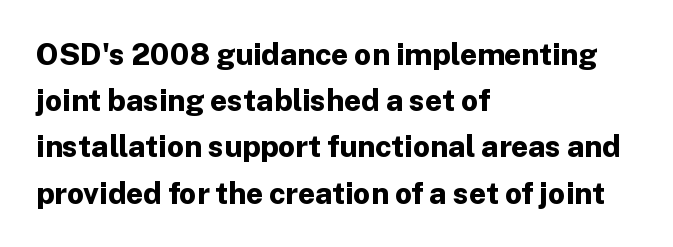
The image shows 30 px bold sans-serif type, upright; set left-aligned, normal line spacing (1.54x), normal letter spacing, not underlined; low stroke contrast and a medium x-height.
